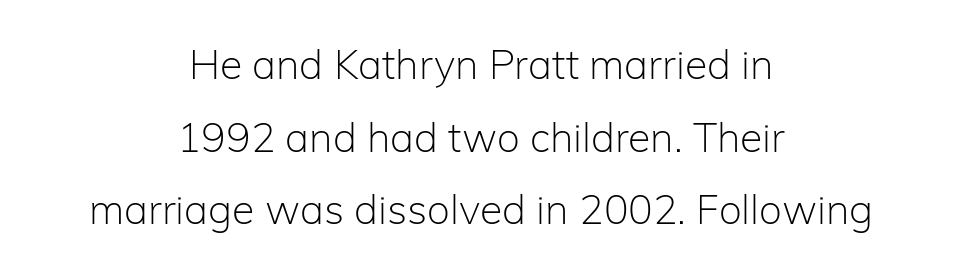
Teacher's note: observe the equal gaps on both sides — that is centered alignment. Upright lettering throughout. You could call the tracking neutral — neither tight nor loose. Classification — sans serif. Lines of text with bare space underneath.
